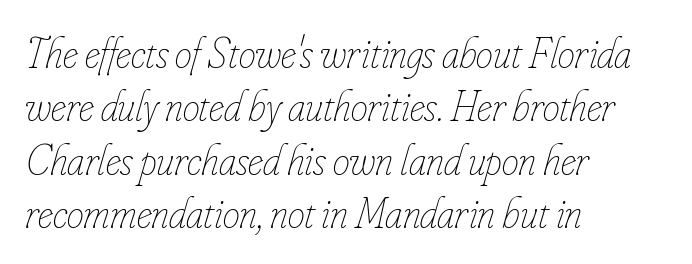
The rendering keeps characters at their native spacing. The glyphs look as if they've been sheared to an angle. The letters advance in unequal steps, a hallmark of proportional type. A bare baseline throughout the passage. Typeset ragged right — the left edge is the straight one.
